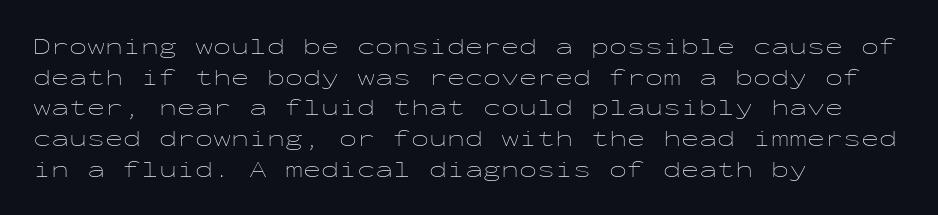
The image shows 24 px text type, upright; set left-aligned, normal line spacing (1.28x), normal letter spacing, not underlined.
